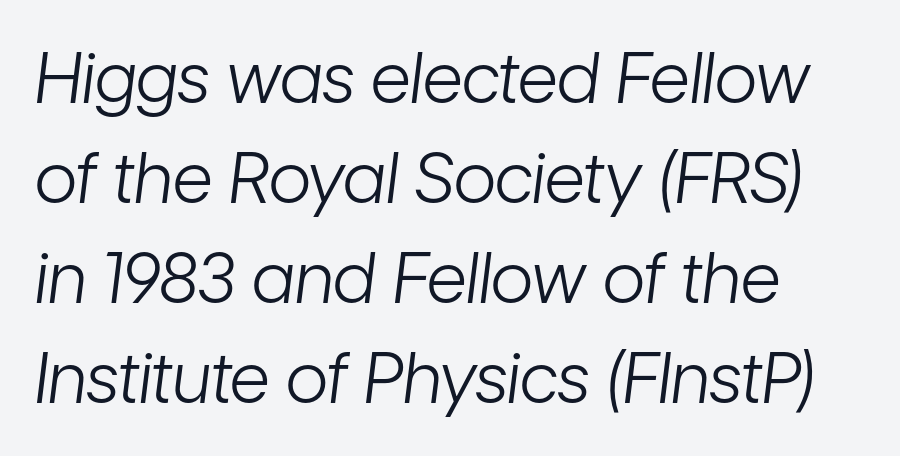
The image shows 70 px light, condensed type, italic (leaning right); set left-aligned, normal line spacing (1.43x), normal letter spacing, not underlined; low stroke contrast and a medium x-height.
